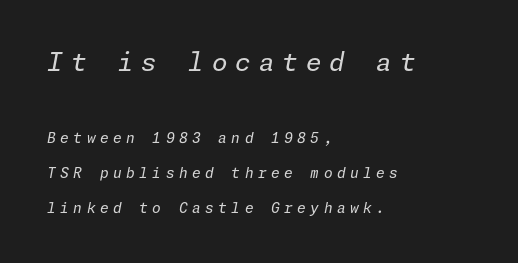
The image shows 25 px text type, italic (leaning right); set left-aligned, loose line spacing (2.49x), unusually wide letter spacing (+0.32 em), not underlined; the first (top) block is 1.79x larger.
